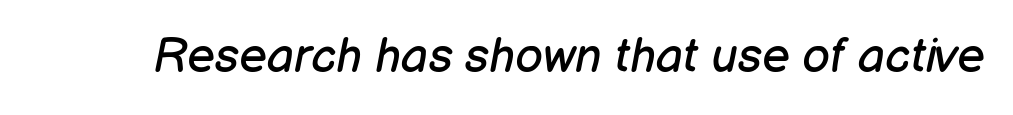
The image shows 48 px regular-weight type, italic (leaning right); set normal letter spacing, not underlined; low stroke contrast and a medium x-height.
